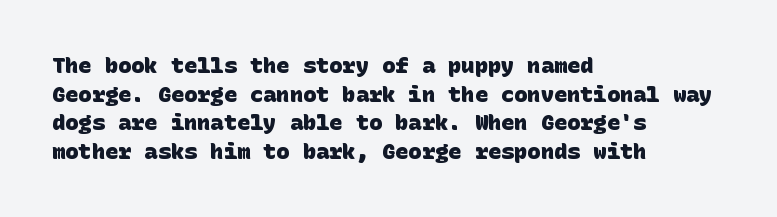
Q: Is the text bold? A: Yes.
Q: Is the text underlined? A: No.
Q: How is the paragraph aligned? A: Left-aligned.
Q: Is the spacing between letters normal or unusually wide? A: Normal.
Q: Is the spacing between lines tight, normal or loose? A: Normal.
